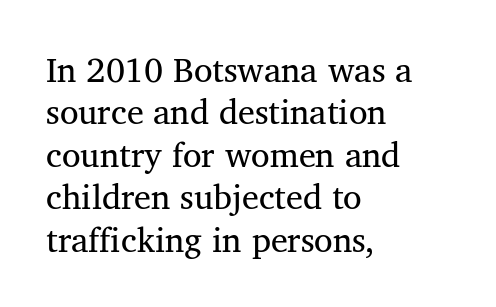
The image shows 34 px regular-weight serif type; set left-aligned, normal line spacing (1.25x), normal letter spacing, not underlined; medium stroke contrast and a medium x-height.
